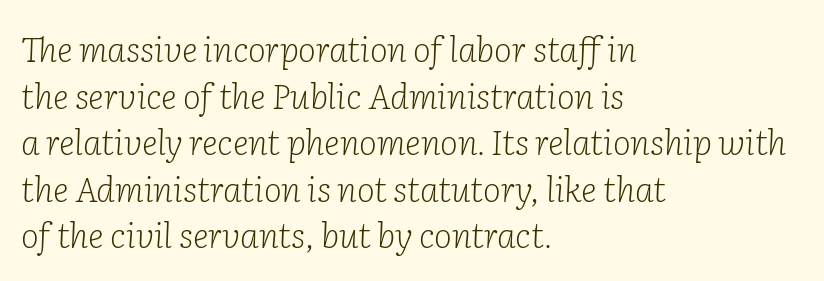
{"serif": "yes", "italic": "yes", "lean": "right", "slant_degrees": 2, "bold": "no", "weight": "light", "width": "normal", "stroke_contrast": "low", "x_height": "medium", "monospaced": "no", "underline": "no", "align": "left", "line_spacing": "normal", "line_spacing_ratio": 1.37, "letter_spacing": "normal", "letter_spacing_em": 0.0, "glyph_px": 34}
